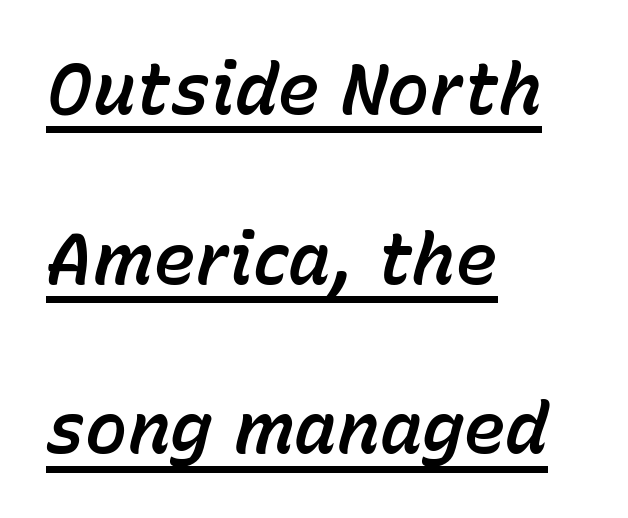
The image shows 71 px text type, italic (leaning right); set left-aligned, loose line spacing (2.39x), normal letter spacing, underlined; low stroke contrast and a medium x-height.
